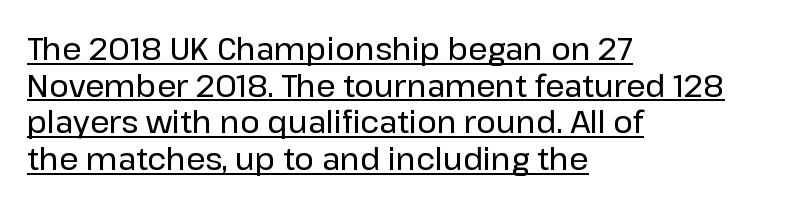
Nope, no serifs anywhere on these letters. The lettering holds an erect, upright posture throughout. This sample carries an underscore along the baseline area. One-word summary of the alignment: left. Nobody touched the tracking dial on this one.
